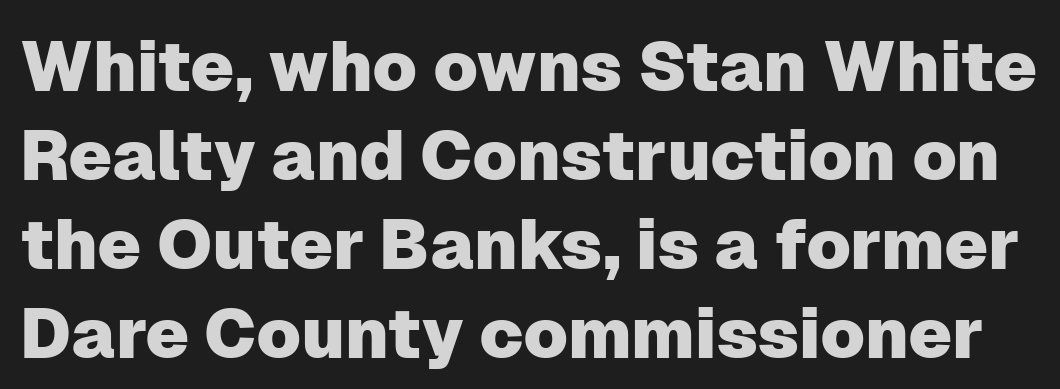
No feet cap the strokes, marking this as sans-serif type. Does the leading feel generous? No, just average. Looks like regular typesetting: each glyph gets only the width it needs. A clean baseline with only descenders dipping below it. How are the letters spaced? Ordinarily, with no added tracking. Style check: upright.
